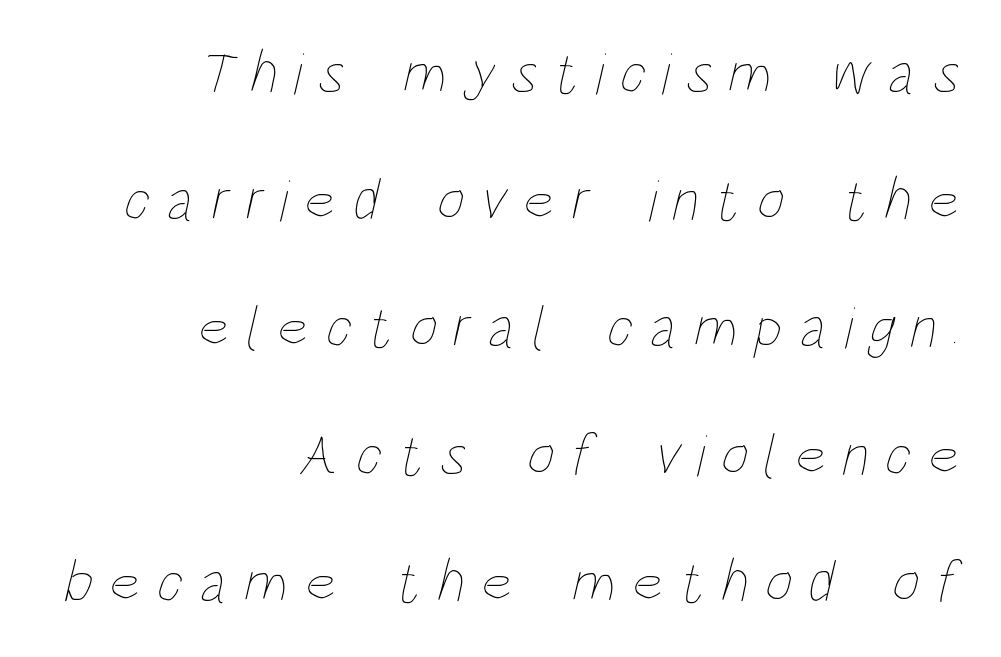
{"bold": "no", "weight": "thin", "width": "condensed", "stroke_contrast": "low", "x_height": "large", "monospaced": "no", "underline": "no", "align": "right", "line_spacing": "loose", "line_spacing_ratio": 2.12, "letter_spacing": "wide", "letter_spacing_em": 0.27, "glyph_px": 60}
